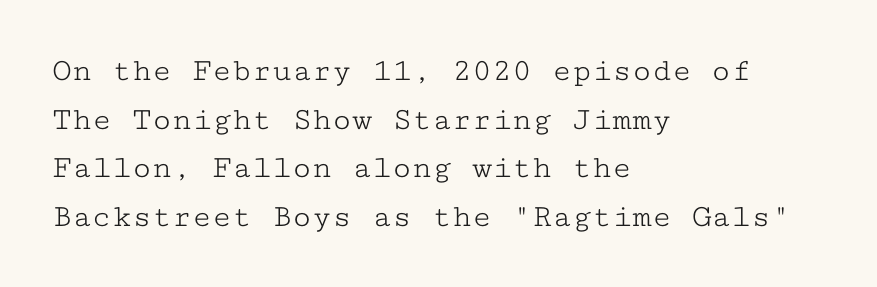
Q: Is the text bold? A: No.
Q: Is the text italic (slanted)? A: No, it is upright.
Q: Is the typeface a serif or a sans-serif typeface? A: Serif.
Q: Is the text underlined? A: No.
Q: How is the paragraph aligned? A: Left-aligned.
Q: Is the spacing between letters normal or unusually wide? A: Normal.
Q: Is the spacing between lines tight, normal or loose? A: Normal.
Q: Width (condensed, normal, or wide)? A: Wide.
Q: Stroke contrast? A: Low.
Q: x-height? A: Medium.
Q: Monospaced? A: Yes.
